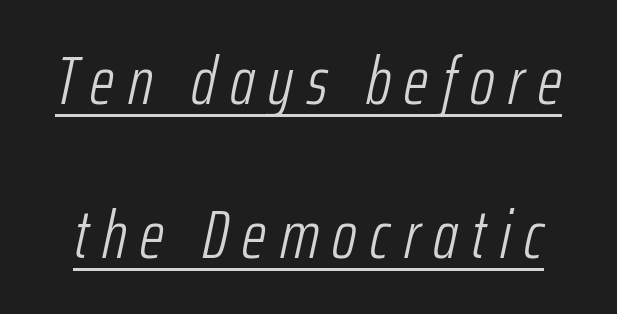
Q: Is the text bold? A: No.
Q: Is the text italic (slanted)? A: Yes, it leans right by about 12 degrees.
Q: Is the text underlined? A: Yes.
Q: Is the spacing between letters normal or unusually wide? A: Unusually wide.
Q: Is the spacing between lines tight, normal or loose? A: Loose.
Q: Width (condensed, normal, or wide)? A: Condensed.
Q: Stroke contrast? A: Low.
Q: x-height? A: Medium.
Q: Monospaced? A: No.
